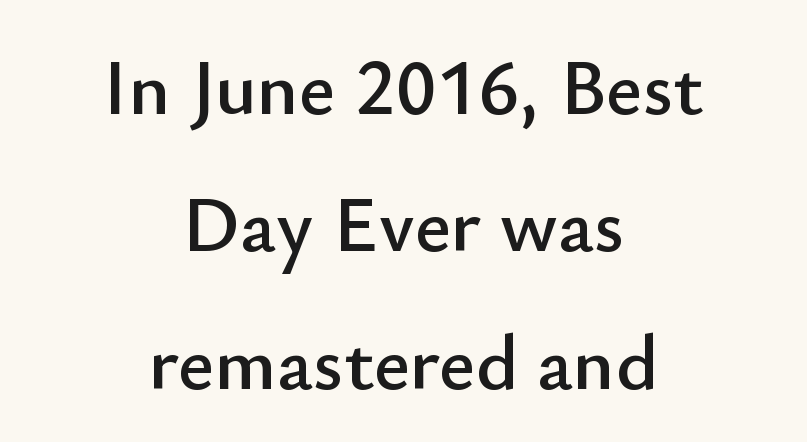
{"serif": "no", "italic": "no", "width": "normal", "stroke_contrast": "low", "x_height": "small", "monospaced": "no", "underline": "no", "align": "center", "line_spacing_ratio": 1.74, "letter_spacing": "normal", "letter_spacing_em": 0.0, "glyph_px": 79}
